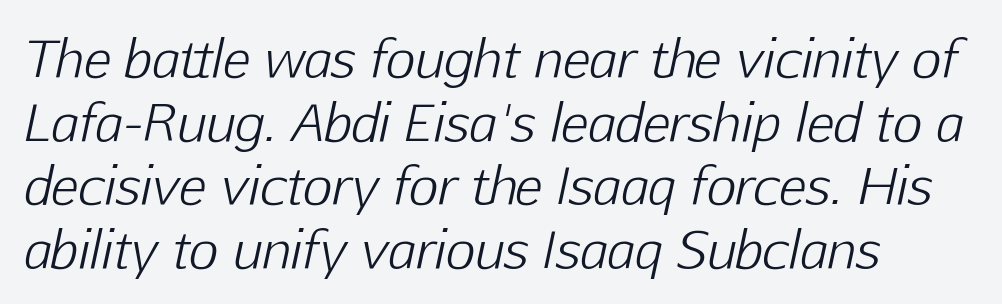
The image shows 51 px light type, italic (leaning right); set left-aligned, normal line spacing (1.25x), normal letter spacing, not underlined; low stroke contrast and a medium x-height.
